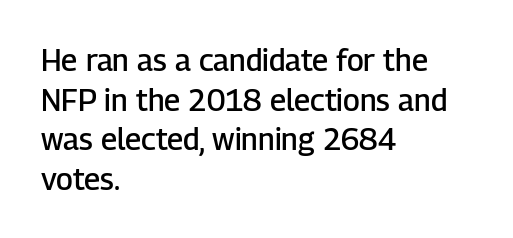
Does the leading feel generous? No, just average. Every letter is mildly thick-stroked: semibold rather than bold. Looks like regular typesetting: each glyph gets only the width it needs. The face used here is rendered with its standard letterfit. Typographically, this falls in the sans-serif category. Quick note: underline off.
